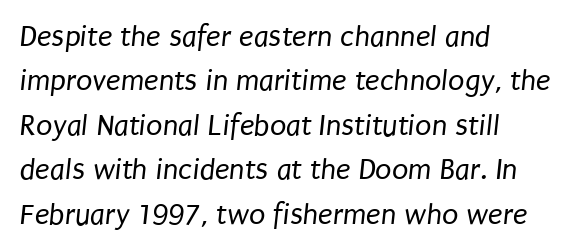
The words here are not underlined. The tracking reads as untouched default to a designer's eye. Is this a fixed-width face? No — the glyphs have proportional, varying widths. The glyphs in this specimen are sans serif.
